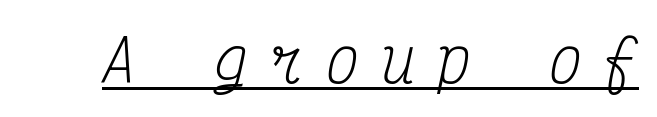
The letters are spread apart with noticeably loose tracking. Emphasis is given by a line drawn under the lettering. The text carries the slant typical of an italic or oblique font. Old-style or modern, the face here clearly has serifs.
